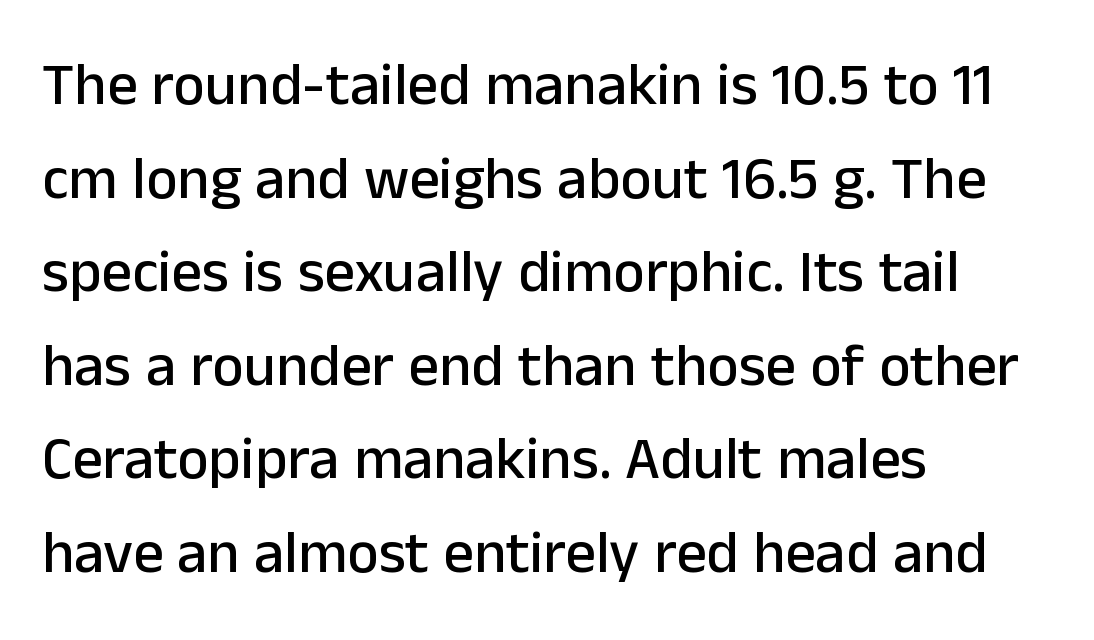
Here the designer chose a conventional face with non-uniform glyph widths. There is no visible air inserted between adjacent glyphs. The baseline area is clear. Horizontal bands of white between lines are of average thickness.
